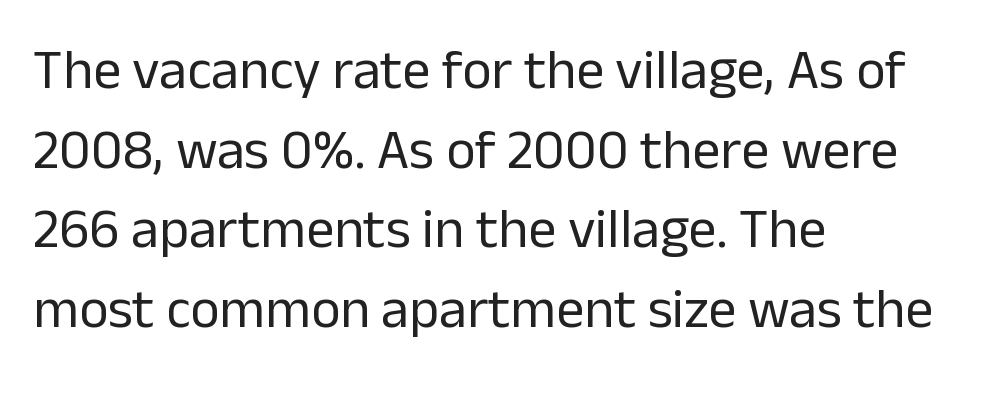
The image shows 56 px regular-weight sans-serif type, upright; set left-aligned, normal line spacing (1.42x), normal letter spacing, not underlined; low stroke contrast and a medium x-height.
